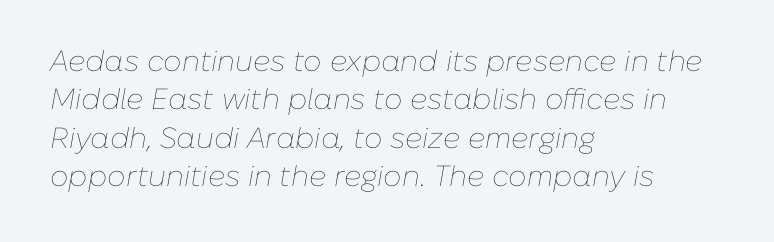
Ink coverage per letter is moderate at most. No extra tracking has been applied to these lines. A typesetter would call this proportional, since set widths differ per character. Vertically, the passage feels balanced, rows spaced as you'd expect.
